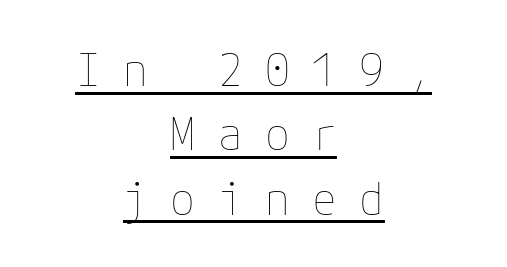
The image shows 45 px thin type, upright; set centered, normal line spacing (1.43x), unusually wide letter spacing (+0.5 em), underlined; low stroke contrast and a medium x-height.
